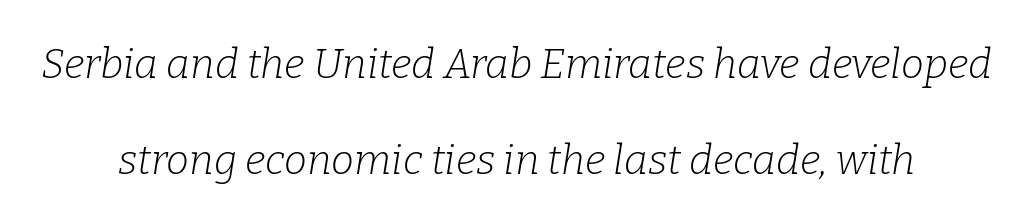
The image shows 41 px light serif type, italic (leaning right); set loose line spacing (2.33x), normal letter spacing, not underlined; low stroke contrast and a medium x-height.
